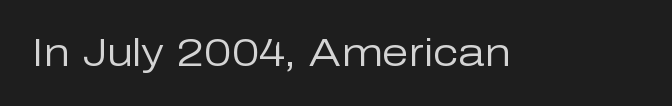
The image shows 38 px regular-weight sans-serif type, upright; set normal letter spacing, not underlined; low stroke contrast and a medium x-height.
